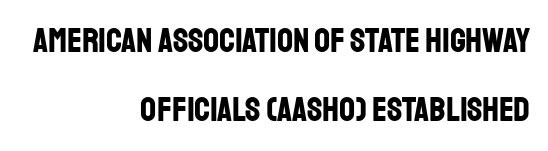
{"serif": "no", "italic": "no", "bold": "yes", "weight": "bold", "width": "condensed", "stroke_contrast": "low", "x_height": "large", "monospaced": "no", "underline": "no", "align": "right", "line_spacing": "loose", "line_spacing_ratio": 1.98, "letter_spacing": "normal", "letter_spacing_em": 0.0, "glyph_px": 35}
